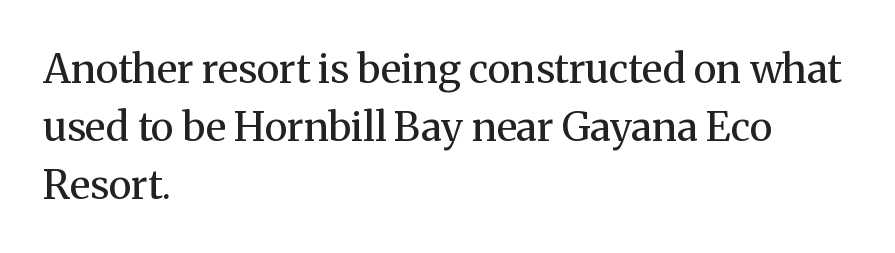
{"serif": "yes", "italic": "no", "bold": "no", "weight": "regular", "width": "normal", "stroke_contrast": "medium", "x_height": "medium", "monospaced": "no", "underline": "no", "align": "left", "line_spacing": "normal", "line_spacing_ratio": 1.45, "letter_spacing": "normal", "letter_spacing_em": 0.0, "glyph_px": 40}
